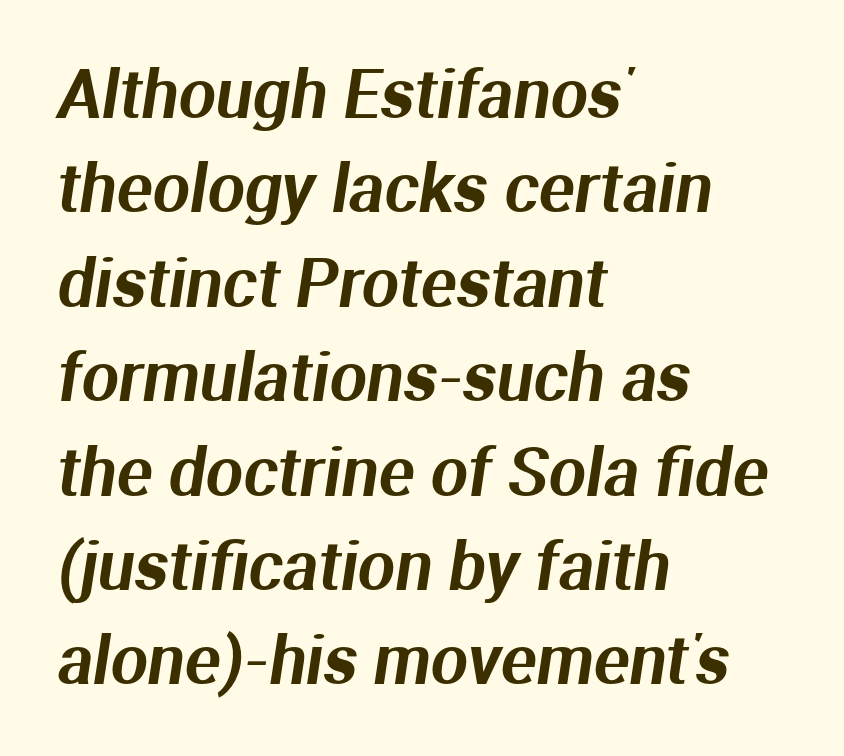
{"serif": "no", "width": "normal", "stroke_contrast": "medium", "x_height": "medium", "monospaced": "no", "underline": "no", "align": "left", "line_spacing": "normal", "line_spacing_ratio": 1.43, "letter_spacing": "normal", "letter_spacing_em": 0.0, "glyph_px": 66}
